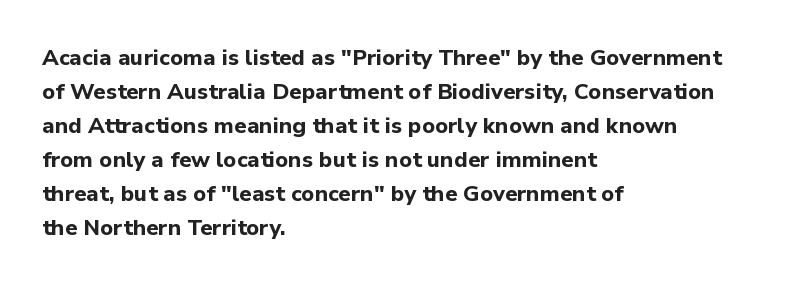
{"italic": "no", "bold": "yes", "underline": "no", "align": "left", "line_spacing": "normal", "line_spacing_ratio": 1.55, "letter_spacing": "normal", "letter_spacing_em": 0.0, "glyph_px": 22}
